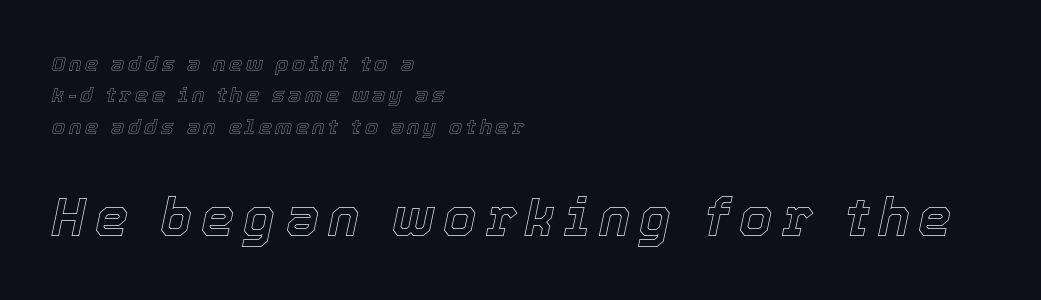
{"italic": "yes", "lean": "right", "slant_degrees": 12, "width": "normal", "x_height": "medium", "monospaced": "no", "underline": "no", "align": "left", "line_spacing": "normal", "line_spacing_ratio": 1.49, "larger_block": "second", "size_ratio": 2.52, "glyph_px": 53}
